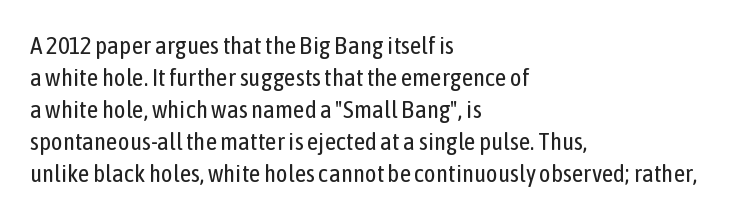
The image shows 25 px text type, upright; set left-aligned, normal line spacing (1.28x), normal letter spacing, not underlined.
